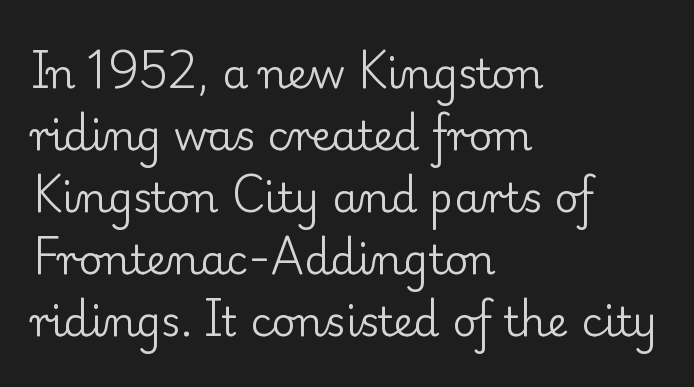
{"serif": "yes", "italic": "no", "bold": "no", "weight": "regular", "width": "normal", "stroke_contrast": "low", "x_height": "small", "monospaced": "no", "underline": "no", "align": "left", "line_spacing": "normal", "line_spacing_ratio": 1.51, "letter_spacing": "normal", "letter_spacing_em": 0.0, "glyph_px": 41}
